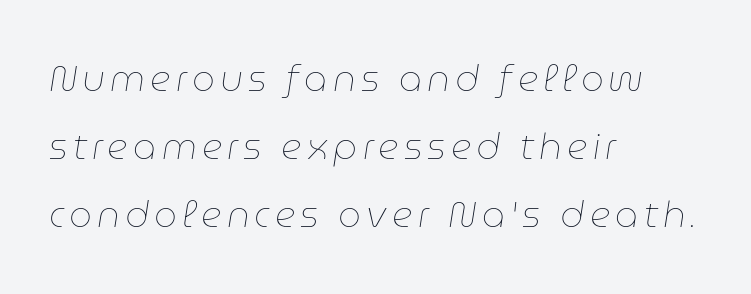
The image shows 36 px thin type, italic (leaning right); set left-aligned, line spacing 1.89x, not underlined; low stroke contrast and a medium x-height.
